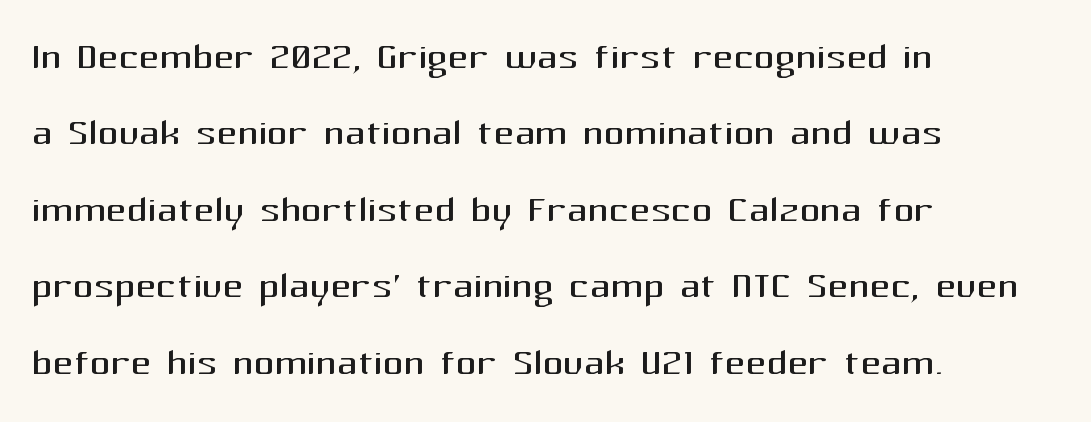
The image shows 51 px regular-weight sans-serif type, upright; set left-aligned, normal line spacing (1.5x), normal letter spacing, not underlined; medium stroke contrast and a medium x-height.
